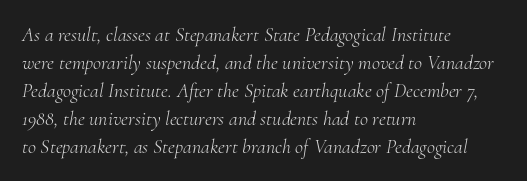
Observe the lean: these are italic letterforms. Ink coverage per letter is moderate at most. The letters sit at their default tracking, neither squeezed nor spread. This rendering uses left alignment, leaving the right contour irregular. Unmarked baselines from the first word to the last. Regular leading.
